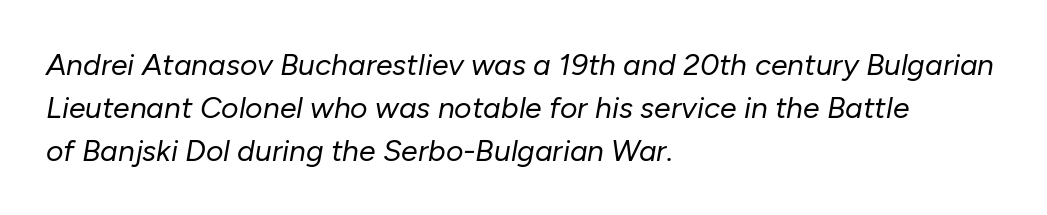
Does the lettering tilt? It does — this is italic. The typesetter chose a ragged-right arrangement here. Plain, unruled lines of type. The face looks like a standard text weight, possibly lighter.
